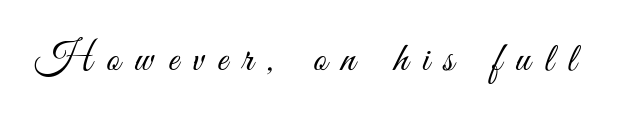
The face used here is rendered with a markedly widened letterfit. Rule under the text: the space is simply empty. Unbolded letterforms with no extra heft.
